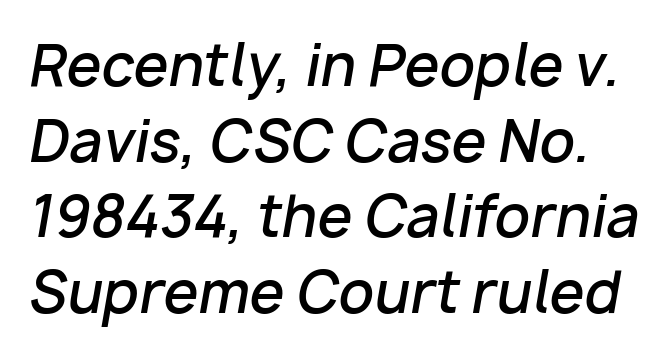
Q: Is the text bold? A: Semi-bold.
Q: Is the text italic (slanted)? A: Yes, it leans right by about 10 degrees.
Q: Is the text underlined? A: No.
Q: Is the spacing between letters normal or unusually wide? A: Normal.
Q: Is the spacing between lines tight, normal or loose? A: Normal.
Q: Width (condensed, normal, or wide)? A: Normal.
Q: Stroke contrast? A: Low.
Q: x-height? A: Medium.
Q: Monospaced? A: No.
